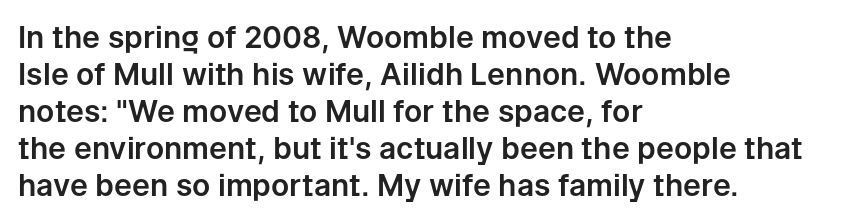
Q: Is the text italic (slanted)? A: No, it is upright.
Q: Is the typeface a serif or a sans-serif typeface? A: Sans-serif.
Q: Is the text underlined? A: No.
Q: How is the paragraph aligned? A: Left-aligned.
Q: Is the spacing between letters normal or unusually wide? A: Normal.
Q: Width (condensed, normal, or wide)? A: Normal.
Q: Stroke contrast? A: Low.
Q: x-height? A: Medium.
Q: Monospaced? A: No.
